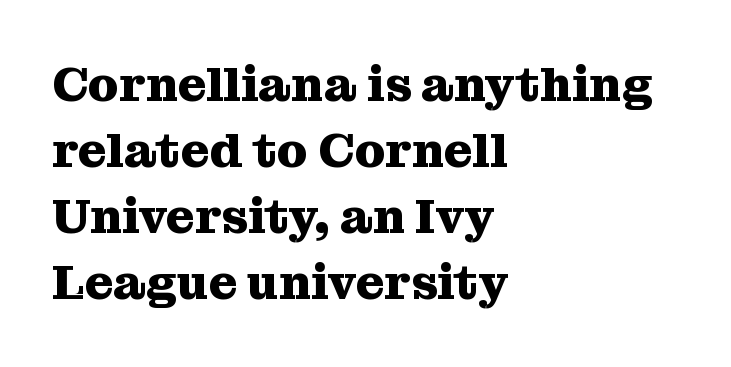
{"serif": "yes", "italic": "no", "bold": "yes", "weight": "heavy", "width": "normal", "stroke_contrast": "medium", "x_height": "medium", "monospaced": "no", "underline": "no", "align": "left", "line_spacing": "normal", "line_spacing_ratio": 1.35, "letter_spacing": "normal", "letter_spacing_em": 0.0, "glyph_px": 49}
